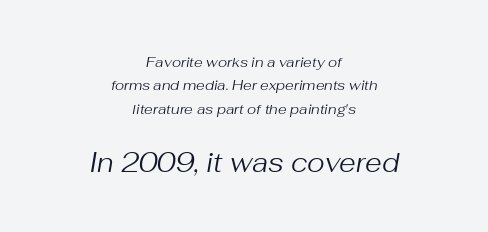
A student would call this center alignment; a typographer would say set centered. The lines sit at an ordinary, default distance from one another. The zone under the glyphs is completely vacant. Which chunk is bigger? The second one — the bottom block dwarfs the top. Students, note that the glyphs here touch the page at normal intervals. Heft: none added — not bold.
